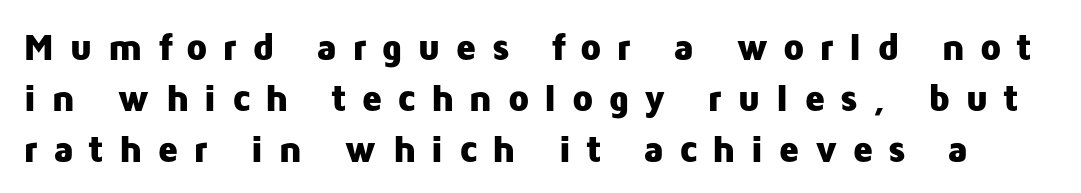
Q: Is the text bold? A: Yes.
Q: Is the text italic (slanted)? A: No, it is upright.
Q: Is the typeface a serif or a sans-serif typeface? A: Sans-serif.
Q: Is the text underlined? A: No.
Q: Is the spacing between letters normal or unusually wide? A: Unusually wide.
Q: Is the spacing between lines tight, normal or loose? A: Normal.
Q: Width (condensed, normal, or wide)? A: Normal.
Q: Stroke contrast? A: Low.
Q: x-height? A: Medium.
Q: Monospaced? A: No.
